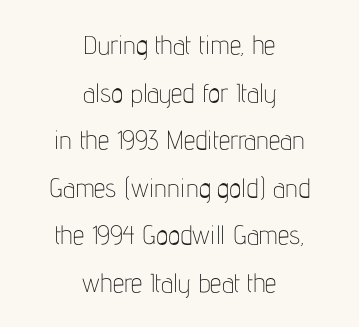
{"italic": "no", "bold": "no", "underline": "no", "align": "center", "line_spacing_ratio": 1.83, "letter_spacing": "normal", "letter_spacing_em": 0.0, "glyph_px": 26}
